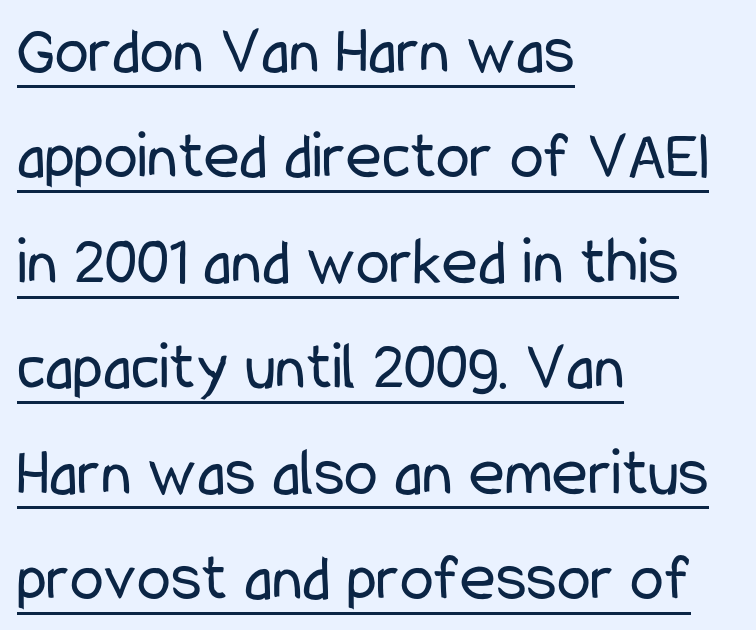
Q: Is the text bold? A: No.
Q: Is the text italic (slanted)? A: No, it is upright.
Q: Is the typeface a serif or a sans-serif typeface? A: Sans-serif.
Q: Is the text underlined? A: Yes.
Q: How is the paragraph aligned? A: Left-aligned.
Q: Is the spacing between letters normal or unusually wide? A: Normal.
Q: Is the spacing between lines tight, normal or loose? A: Normal.
Q: Width (condensed, normal, or wide)? A: Condensed.
Q: Stroke contrast? A: Low.
Q: x-height? A: Medium.
Q: Monospaced? A: No.
